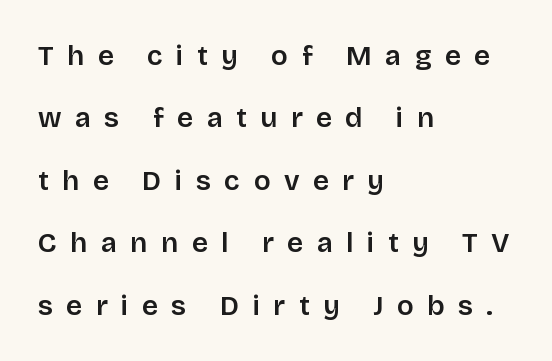
The image shows 28 px sans-serif type, upright; set left-aligned, loose line spacing (2.23x), unusually wide letter spacing (+0.48 em), not underlined; low stroke contrast and a large x-height.
